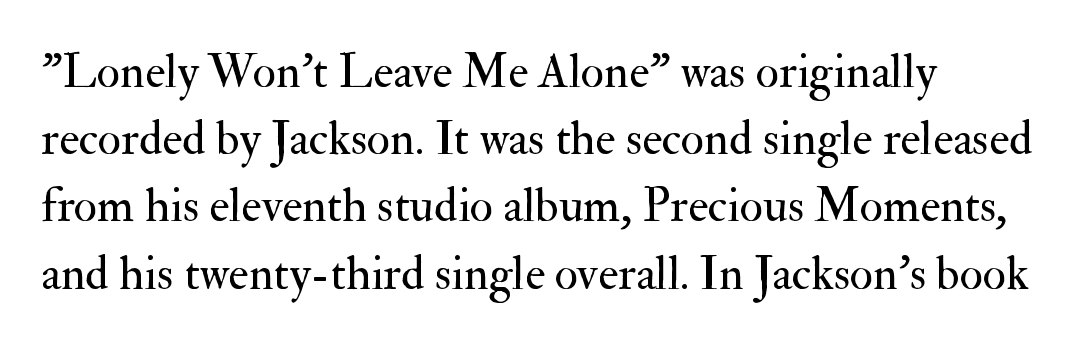
{"serif": "yes", "italic": "no", "bold": "no", "weight": "regular", "width": "normal", "stroke_contrast": "medium", "x_height": "small", "monospaced": "no", "underline": "no", "line_spacing": "normal", "line_spacing_ratio": 1.4, "letter_spacing": "normal", "letter_spacing_em": 0.0, "glyph_px": 48}
